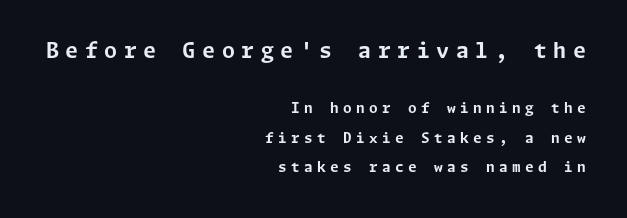
Q: Is the text bold? A: Yes.
Q: Is the text italic (slanted)? A: No, it is upright.
Q: Is the text underlined? A: No.
Q: How is the paragraph aligned? A: Right-aligned.
Q: Is the spacing between letters normal or unusually wide? A: Unusually wide.
Q: Is the spacing between lines tight, normal or loose? A: Loose.
Q: Which block of text is set in a larger size, the first (top) or the second (bottom)? A: The first (top) one.
